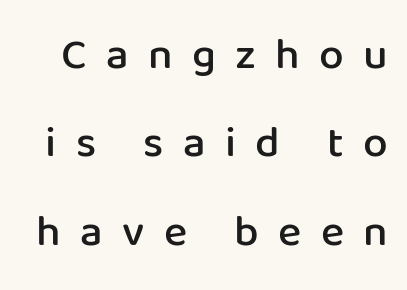
Words appear elongated and porous because spacing is wide. Unlike italic type, these characters show no tilt at all. Think of a printed novel: that variable character pitch is what you see here. Are there feet on the stems? There aren't — it's a sans. Heft: intermediate — a semibold.
